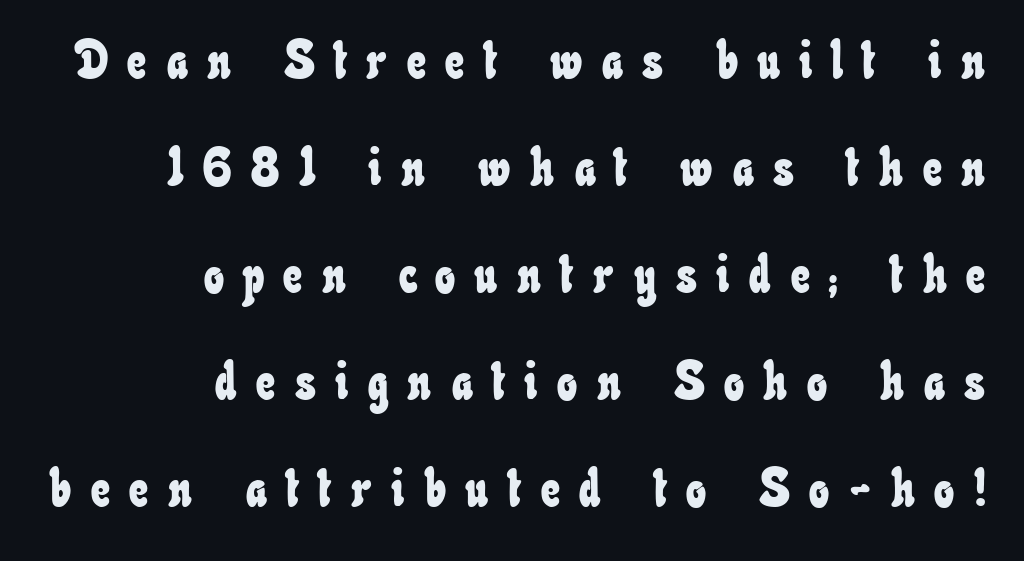
{"width": "condensed", "stroke_contrast": "low", "x_height": "small", "monospaced": "no", "underline": "no", "align": "right", "line_spacing": "loose", "line_spacing_ratio": 2.02, "letter_spacing": "wide", "letter_spacing_em": 0.37, "glyph_px": 53}
